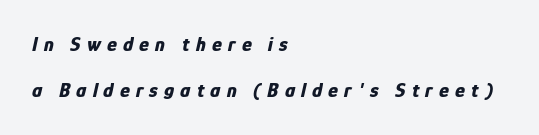
Q: Is the text bold? A: Yes.
Q: Is the text italic (slanted)? A: Yes, it leans right by about 12 degrees.
Q: Is the text underlined? A: No.
Q: How is the paragraph aligned? A: Left-aligned.
Q: Is the spacing between letters normal or unusually wide? A: Unusually wide.
Q: Is the spacing between lines tight, normal or loose? A: Loose.
